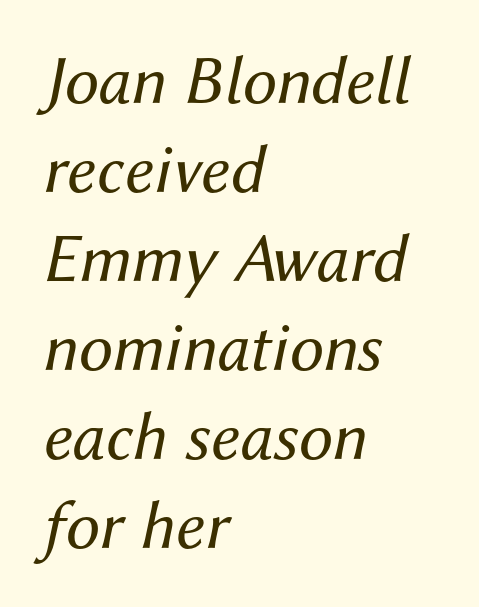
Q: Is the text bold? A: No.
Q: Is the text italic (slanted)? A: Yes, it leans right by about 12 degrees.
Q: Is the text underlined? A: No.
Q: How is the paragraph aligned? A: Left-aligned.
Q: Is the spacing between letters normal or unusually wide? A: Normal.
Q: Is the spacing between lines tight, normal or loose? A: Normal.
Q: Width (condensed, normal, or wide)? A: Normal.
Q: Stroke contrast? A: Medium.
Q: x-height? A: Medium.
Q: Monospaced? A: No.
